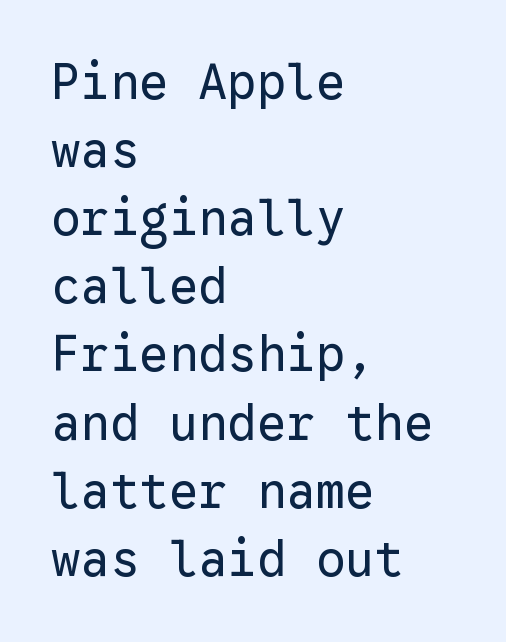
Q: Is the text bold? A: No.
Q: Is the text italic (slanted)? A: No, it is upright.
Q: Is the typeface a serif or a sans-serif typeface? A: Sans-serif.
Q: Is the text underlined? A: No.
Q: How is the paragraph aligned? A: Left-aligned.
Q: Is the spacing between letters normal or unusually wide? A: Normal.
Q: Is the spacing between lines tight, normal or loose? A: Normal.
Q: Width (condensed, normal, or wide)? A: Normal.
Q: Stroke contrast? A: Low.
Q: x-height? A: Medium.
Q: Monospaced? A: Yes.
